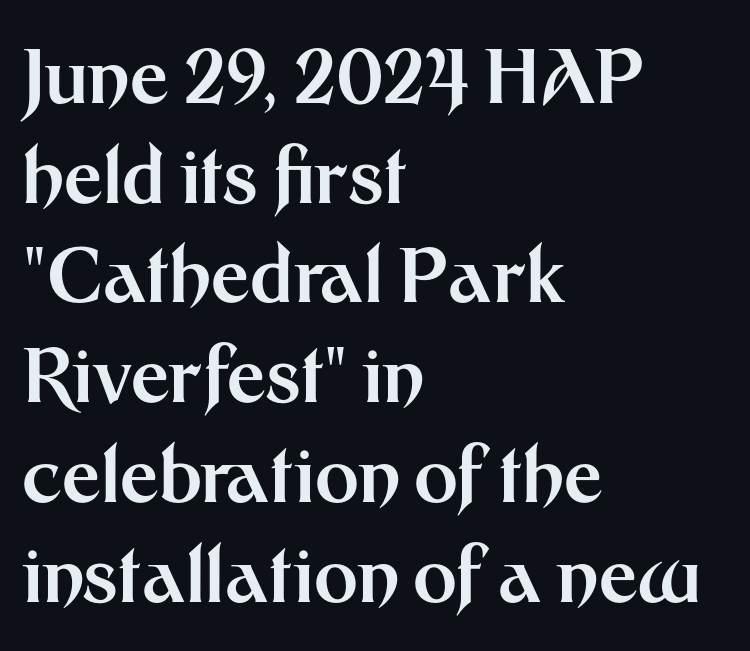
The image shows 75 px bold sans-serif type, upright; set left-aligned, normal line spacing (1.33x), normal letter spacing, not underlined; medium stroke contrast and a medium x-height.
